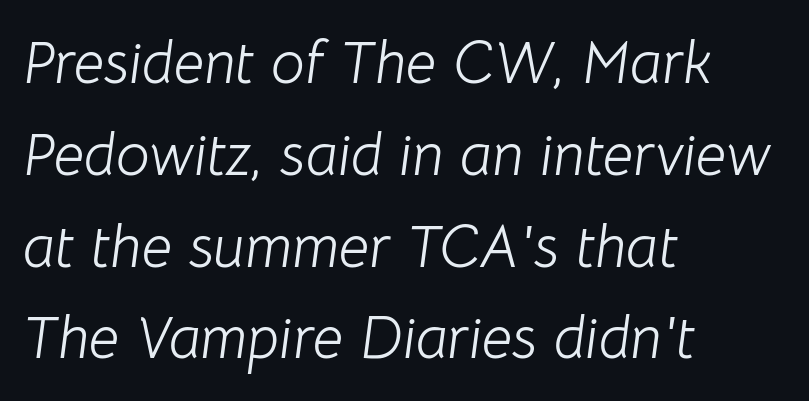
{"italic": "yes", "lean": "right", "slant_degrees": 8, "bold": "no", "weight": "light", "width": "normal", "stroke_contrast": "low", "x_height": "medium", "monospaced": "no", "underline": "no", "align": "left", "line_spacing": "normal", "line_spacing_ratio": 1.53, "letter_spacing": "normal", "letter_spacing_em": 0.0, "glyph_px": 60}
